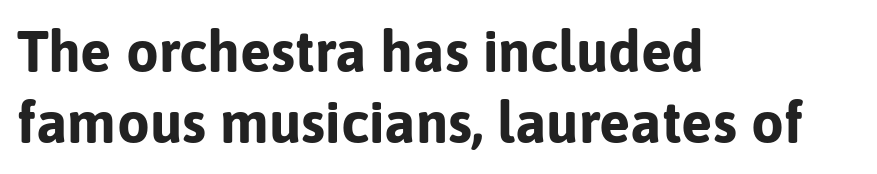
{"serif": "no", "italic": "no", "bold": "yes", "weight": "bold", "width": "normal", "stroke_contrast": "low", "x_height": "medium", "monospaced": "no", "underline": "no", "align": "left", "line_spacing_ratio": 1.23, "letter_spacing": "normal", "letter_spacing_em": 0.0, "glyph_px": 58}
